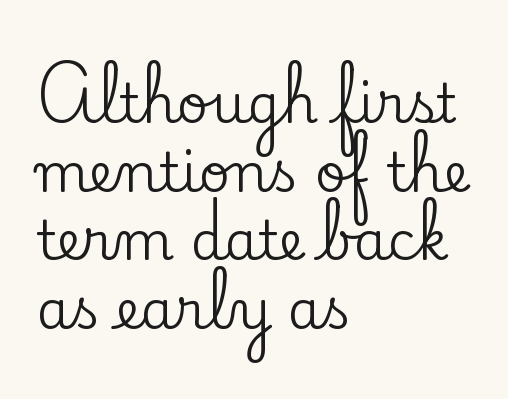
{"serif": "yes", "italic": "no", "width": "normal", "stroke_contrast": "low", "x_height": "small", "monospaced": "no", "underline": "no", "align": "left", "line_spacing": "normal", "line_spacing_ratio": 1.27, "letter_spacing": "normal", "letter_spacing_em": 0.0, "glyph_px": 54}
